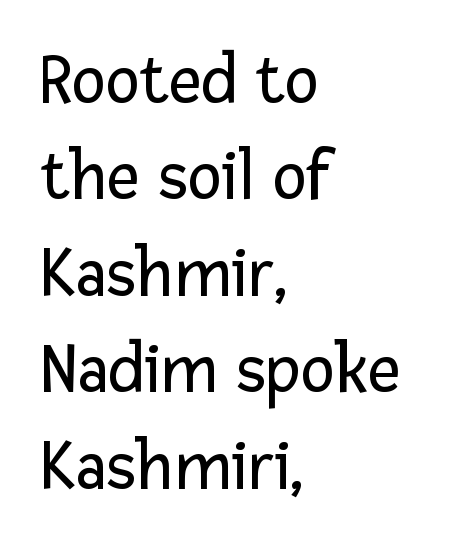
The leading is moderate, giving the passage an even texture. Here the glyphs are tracked normally, forming tight word shapes. A typesetter would mark this as roman, not italic. The strip under each line holds only bare page. This sample has the flowing, uneven cadence of proportional lettering. Each stroke keeps to a modest, everyday thickness or less.
